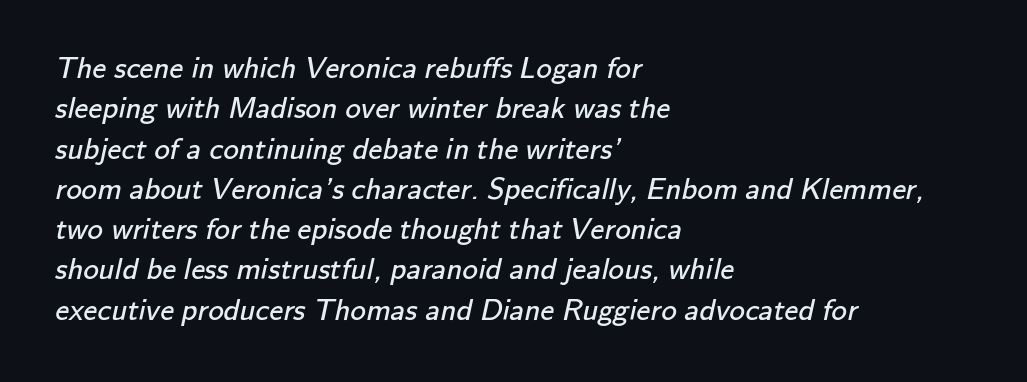
{"serif": "no", "bold": "no", "weight": "regular", "width": "normal", "stroke_contrast": "low", "x_height": "small", "monospaced": "no", "underline": "no", "align": "left", "line_spacing": "normal", "line_spacing_ratio": 1.3, "letter_spacing": "normal", "letter_spacing_em": 0.0, "glyph_px": 31}
